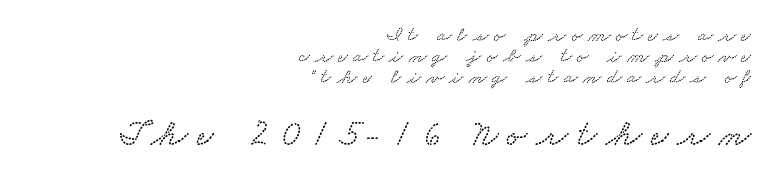
{"width": "wide", "stroke_contrast": "low", "x_height": "small", "monospaced": "no", "underline": "no", "align": "right", "line_spacing": "tight", "line_spacing_ratio": 1.01, "letter_spacing": "wide", "letter_spacing_em": 0.25, "larger_block": "second", "size_ratio": 1.76, "glyph_px": 37}
